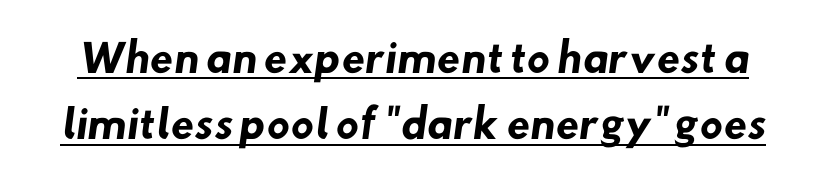
The image shows 38 px heavy sans-serif type; set line spacing 1.75x, normal letter spacing, underlined; low stroke contrast and a small x-height.
